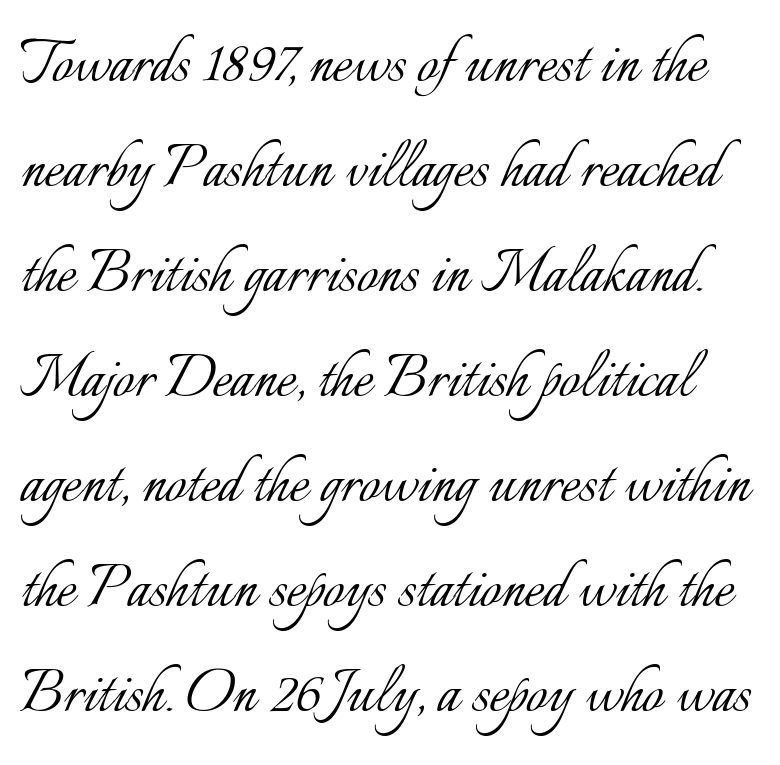
This is not heavy type; no bold has been used. The face used here is proportionally spaced, like ordinary book or web type. Caption: standard tracking, unaltered. Clear beneath every line of the passage. This block has exactly the height ordinary leading produces.
